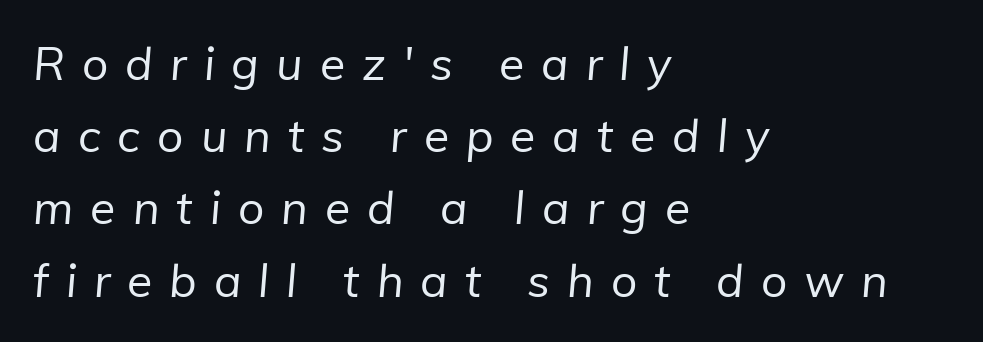
The tracking reads as deliberately expanded to a designer's eye. Reading down the block, your eye returns to a fixed left position each line. Vertical stems look standard width or narrower in stroke. Here the designer chose a conventional face with non-uniform glyph widths. A bare baseline throughout the passage.
